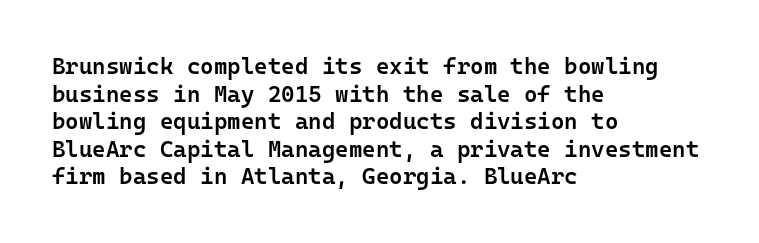
One-word summary of the alignment: left. The strokes are fattened partway — semibold, not bold. The letters stand straight up with perfectly vertical stems. The tracking reads as untouched default to a designer's eye.
